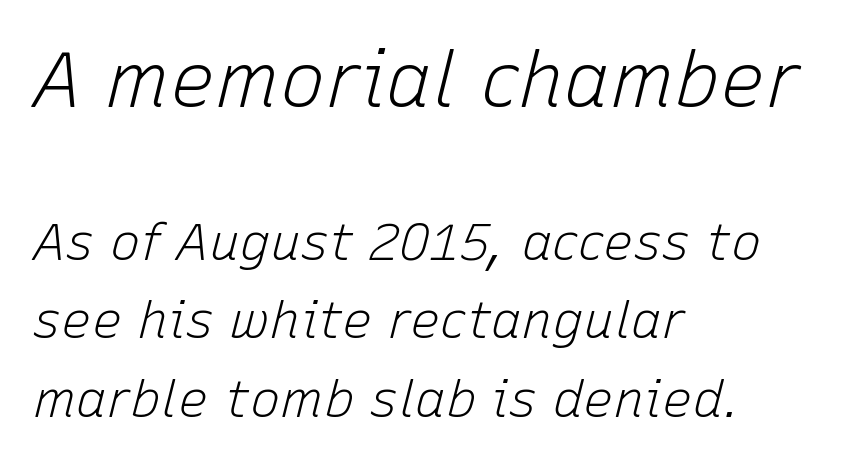
The image shows 76 px light type, italic (leaning right); set left-aligned, normal line spacing (1.54x), normal letter spacing, not underlined; the first (top) block is 1.49x larger; low stroke contrast and a medium x-height.
